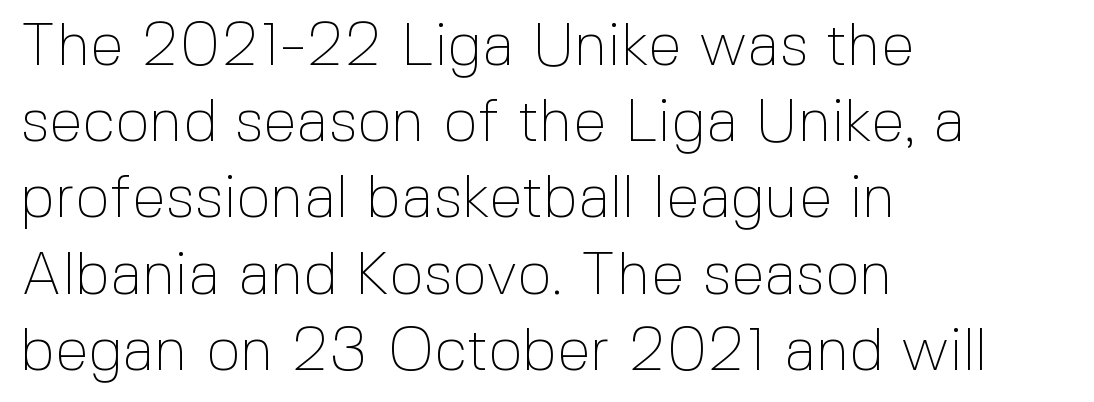
Serifs: no, the terminals of the letterforms are clean. It's the straight-up-and-down kind of type. The rag falls on the right side of this text block. Clear beneath every line of the passage. Regarding leading, the lines here are spaced in the standard way. The letters advance in unequal steps, a hallmark of proportional type.
